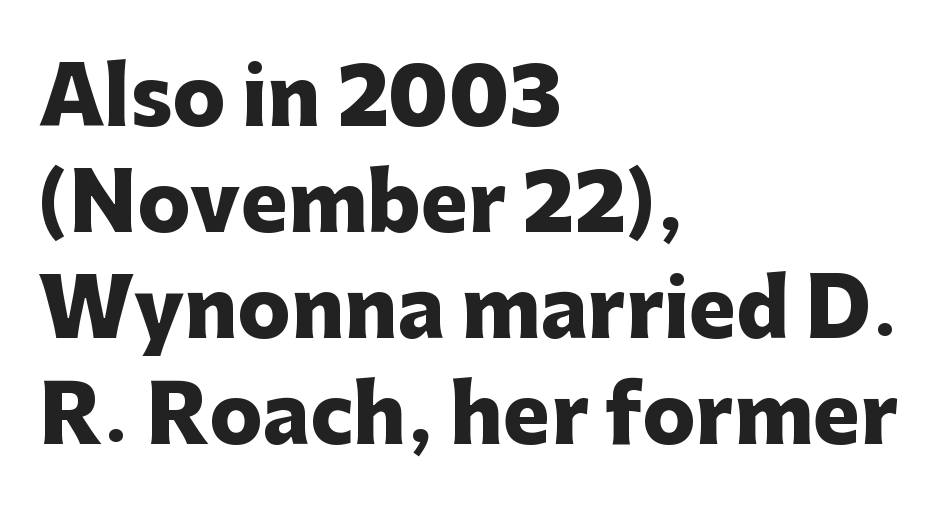
This rendering leaves character spacing at its baseline value. Heavy-handed strokes throughout: this text is bold. Ascenders rise straight up at ninety degrees. The text block is weighted toward the left margin, trailing off unevenly rightward. Here the designer chose a conventional face with non-uniform glyph widths.
